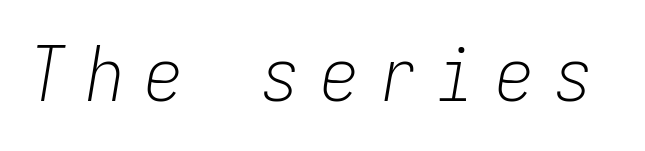
Q: Is the text bold? A: No.
Q: Is the text italic (slanted)? A: Yes, it leans right by about 9 degrees.
Q: Is the text underlined? A: No.
Q: Is the spacing between letters normal or unusually wide? A: Unusually wide.
Q: Width (condensed, normal, or wide)? A: Condensed.
Q: Stroke contrast? A: Low.
Q: x-height? A: Medium.
Q: Monospaced? A: Yes.
